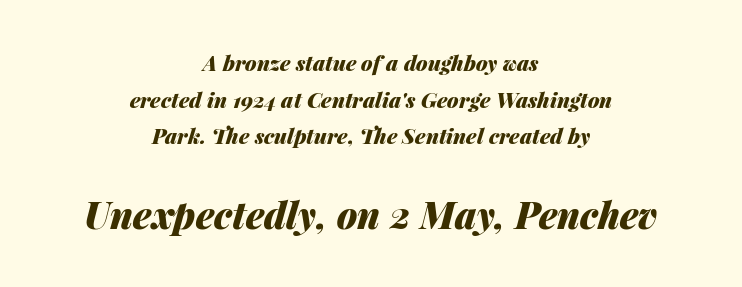
{"italic": "yes", "lean": "right", "slant_degrees": 14, "bold": "yes", "weight": "heavy", "width": "normal", "stroke_contrast": "medium", "x_height": "medium", "monospaced": "no", "underline": "no", "align": "center", "line_spacing_ratio": 1.75, "letter_spacing": "normal", "letter_spacing_em": 0.0, "larger_block": "second", "size_ratio": 1.76, "glyph_px": 37}
